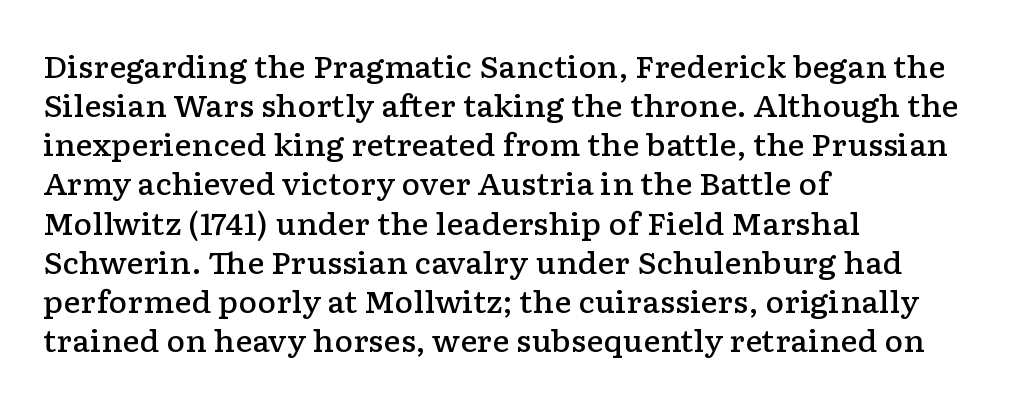
The image shows 29 px semibold, wide serif type, upright; set left-aligned, normal line spacing (1.35x), normal letter spacing, not underlined; low stroke contrast and a medium x-height.
